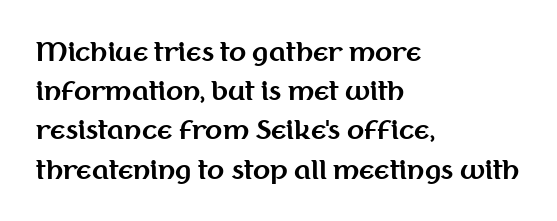
Q: Is the text bold? A: Yes.
Q: Is the text italic (slanted)? A: No, it is upright.
Q: Is the text underlined? A: No.
Q: How is the paragraph aligned? A: Left-aligned.
Q: Is the spacing between letters normal or unusually wide? A: Normal.
Q: Is the spacing between lines tight, normal or loose? A: Normal.
